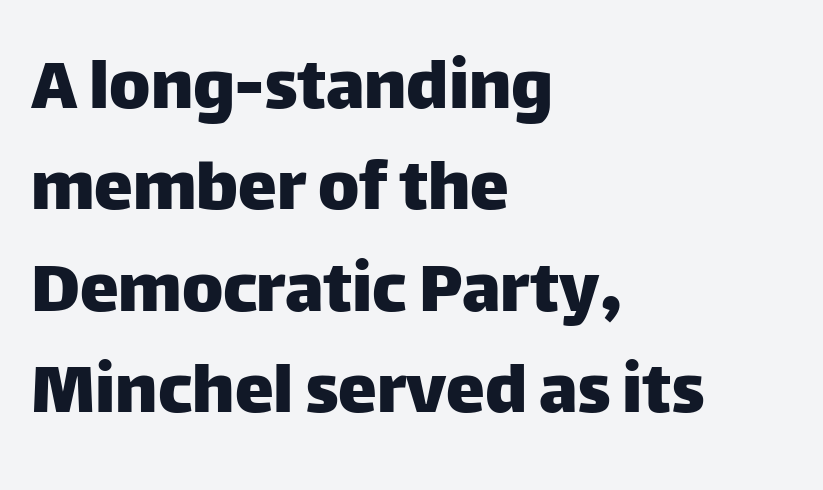
{"serif": "no", "italic": "no", "width": "normal", "stroke_contrast": "low", "x_height": "large", "monospaced": "no", "underline": "no", "align": "left", "line_spacing": "normal", "line_spacing_ratio": 1.3, "letter_spacing": "normal", "letter_spacing_em": 0.0, "glyph_px": 78}
